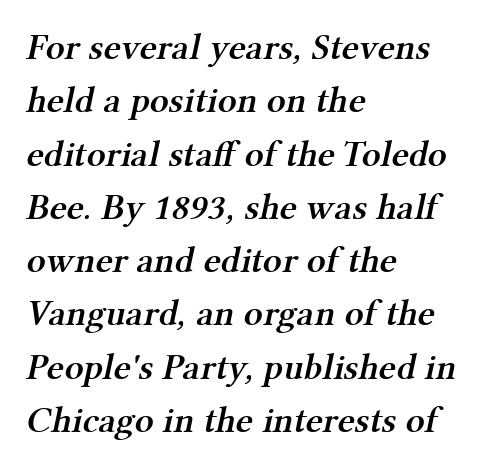
The image shows 37 px semibold serif type; set left-aligned, normal line spacing (1.44x), normal letter spacing, not underlined; medium stroke contrast and a medium x-height.
